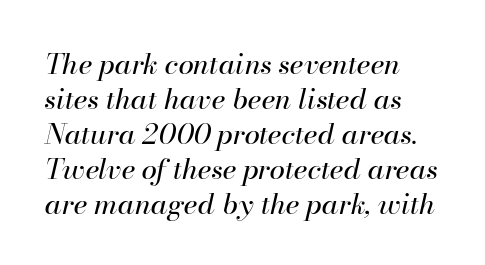
{"italic": "yes", "lean": "right", "slant_degrees": 13, "bold": "no", "weight": "regular", "width": "normal", "stroke_contrast": "high", "x_height": "small", "monospaced": "no", "underline": "no", "align": "left", "line_spacing": "normal", "line_spacing_ratio": 1.25, "letter_spacing": "normal", "letter_spacing_em": 0.0, "glyph_px": 28}
